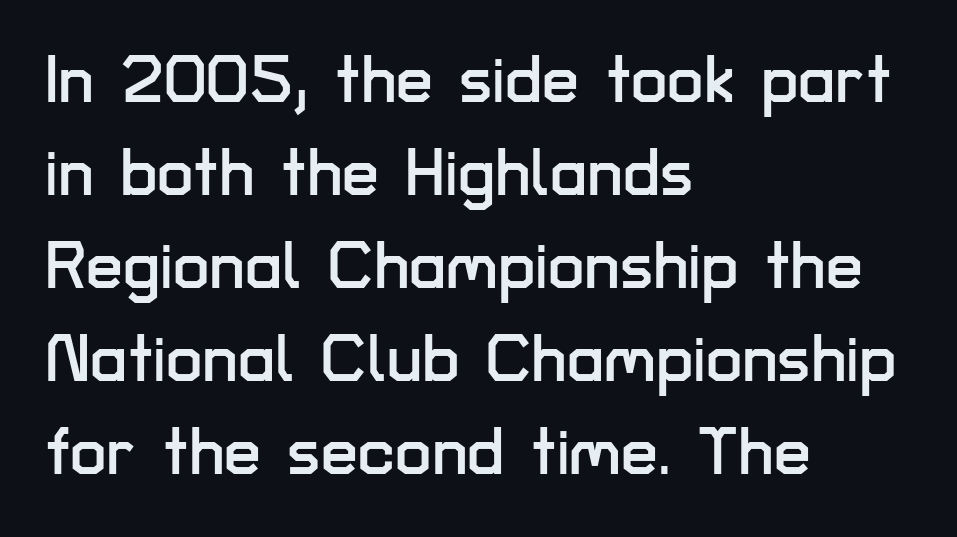
{"serif": "no", "italic": "no", "width": "normal", "stroke_contrast": "low", "x_height": "medium", "monospaced": "no", "underline": "no", "align": "left", "line_spacing": "normal", "line_spacing_ratio": 1.41, "letter_spacing": "normal", "letter_spacing_em": 0.0, "glyph_px": 66}
